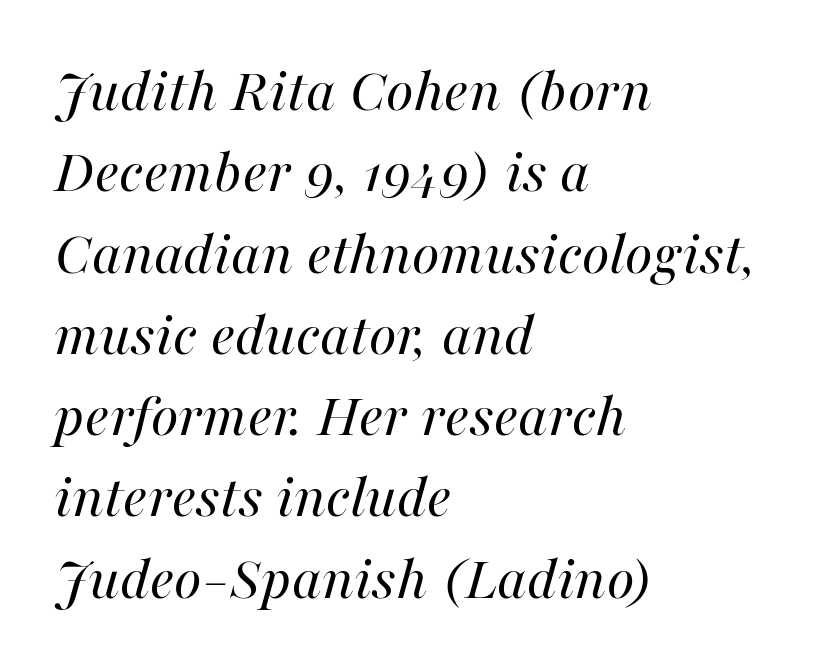
The image shows 63 px regular-weight type, italic (leaning right); set left-aligned, normal line spacing (1.29x), normal letter spacing, not underlined; high stroke contrast and a medium x-height.
